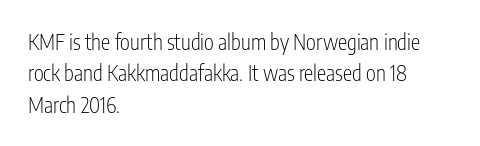
{"italic": "no", "bold": "no", "underline": "no", "align": "left", "line_spacing": "normal", "line_spacing_ratio": 1.5, "letter_spacing": "normal", "letter_spacing_em": 0.0, "glyph_px": 21}
